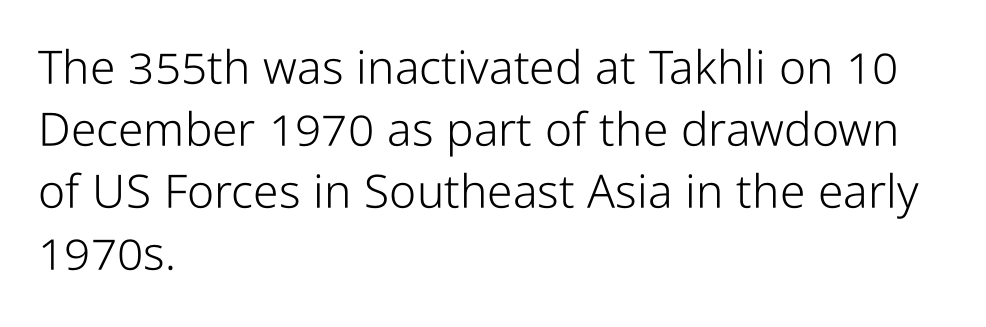
Style check: upright. The font is comparable to plain body text, perhaps lighter. The lines are quadded left. Each letter keeps its own natural width here, so spacing adapts to shape. Horizontal bands of white between lines are of average thickness. Is this a sans? Yes — the strokes have no serifs.
